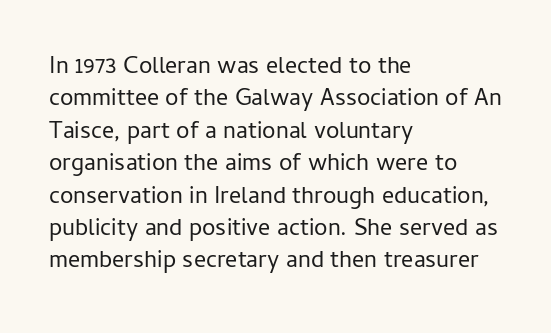
The image shows 24 px text type, upright; set left-aligned, normal line spacing (1.35x), normal letter spacing, not underlined.
